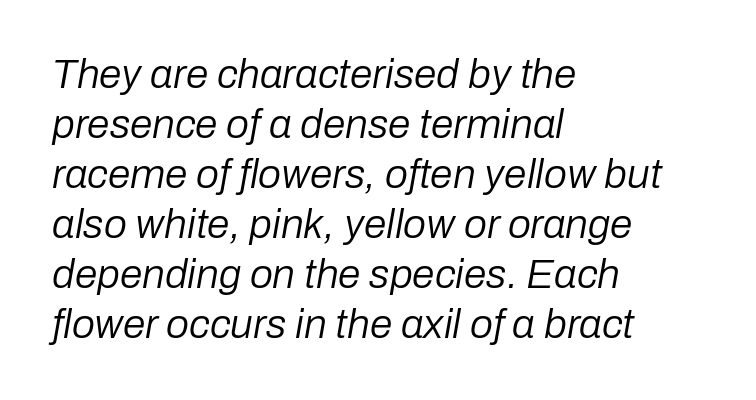
The image shows 41 px regular-weight type, italic (leaning right); set left-aligned, line spacing 1.22x, normal letter spacing, not underlined; low stroke contrast and a medium x-height.
